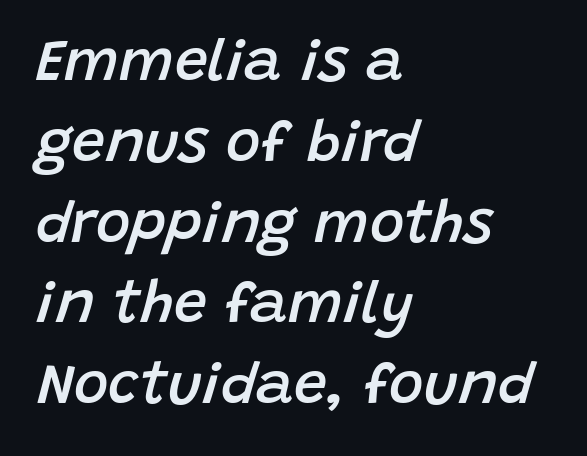
Q: Is the text bold? A: Semi-bold.
Q: Is the text italic (slanted)? A: Yes, it leans right by about 15 degrees.
Q: Is the text underlined? A: No.
Q: How is the paragraph aligned? A: Left-aligned.
Q: Is the spacing between letters normal or unusually wide? A: Normal.
Q: Is the spacing between lines tight, normal or loose? A: Normal.
Q: Width (condensed, normal, or wide)? A: Normal.
Q: Stroke contrast? A: Low.
Q: x-height? A: Large.
Q: Monospaced? A: No.
